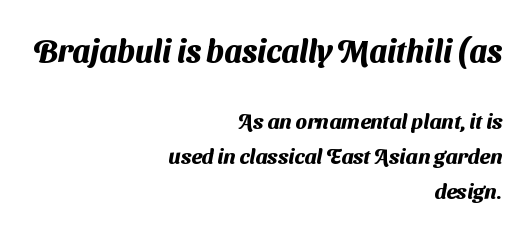
Q: Is the text bold? A: Yes.
Q: Is the typeface a serif or a sans-serif typeface? A: Sans-serif.
Q: Is the text underlined? A: No.
Q: How is the paragraph aligned? A: Right-aligned.
Q: Is the spacing between letters normal or unusually wide? A: Normal.
Q: Is the spacing between lines tight, normal or loose? A: Normal.
Q: Which block of text is set in a larger size, the first (top) or the second (bottom)? A: The first (top) one.
Q: Width (condensed, normal, or wide)? A: Normal.
Q: Stroke contrast? A: Medium.
Q: x-height? A: Medium.
Q: Monospaced? A: No.
